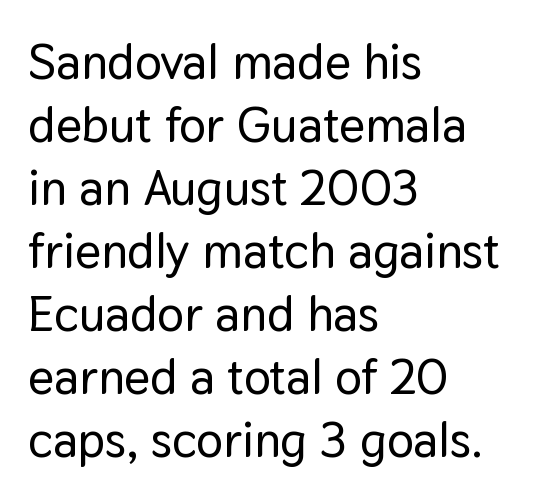
Q: Is the text italic (slanted)? A: No, it is upright.
Q: Is the typeface a serif or a sans-serif typeface? A: Sans-serif.
Q: Is the text underlined? A: No.
Q: How is the paragraph aligned? A: Left-aligned.
Q: Is the spacing between letters normal or unusually wide? A: Normal.
Q: Is the spacing between lines tight, normal or loose? A: Normal.
Q: Width (condensed, normal, or wide)? A: Normal.
Q: Stroke contrast? A: Low.
Q: x-height? A: Medium.
Q: Monospaced? A: No.
